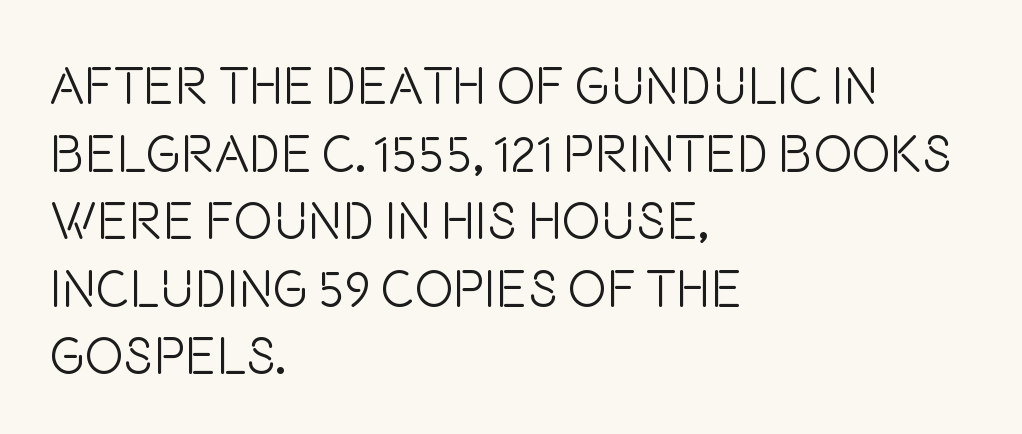
The image shows 52 px light, condensed sans-serif type, upright; set left-aligned, normal line spacing (1.3x), normal letter spacing, not underlined; low stroke contrast and a large x-height.
